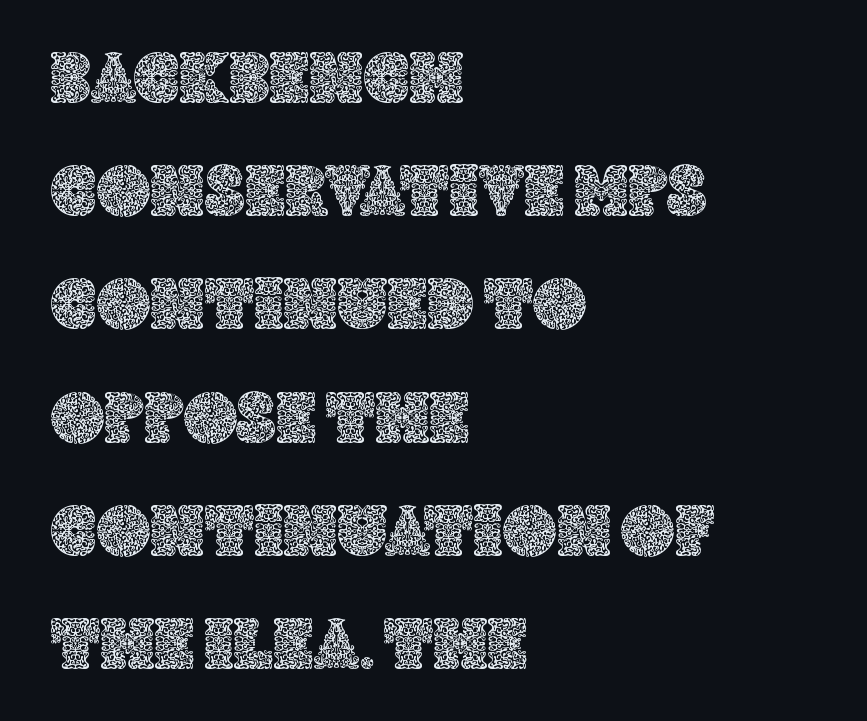
{"italic": "no", "width": "normal", "x_height": "large", "monospaced": "no", "underline": "no", "align": "left", "line_spacing": "normal", "line_spacing_ratio": 1.53, "letter_spacing": "normal", "letter_spacing_em": 0.0, "glyph_px": 74}
